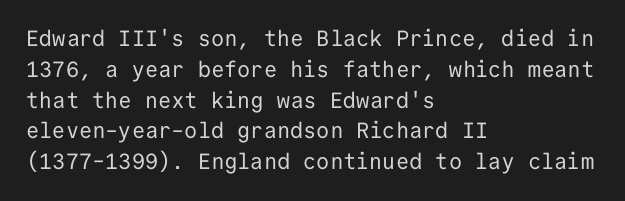
Summary of vertical rhythm: regular, with standard interline spacing. Short note: letters normally spaced. The font's upright variant was chosen for this text. Casual observation: everything's shoved over to the left.
